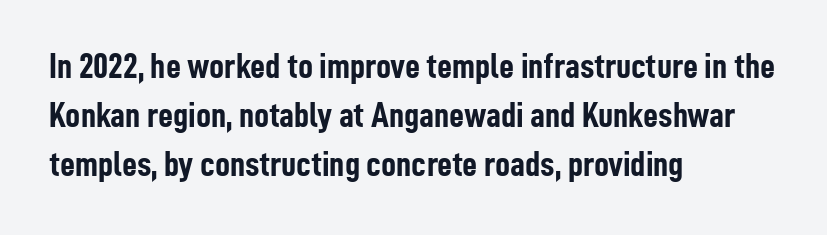
A clean baseline with only descenders dipping below it. Words appear dense and cohesive because spacing is normal. The block of text has a typical density, with ordinary space between rows. The passage shown is typeset with a sans-serif family. Leftover space on each line is placed entirely after the last word.
